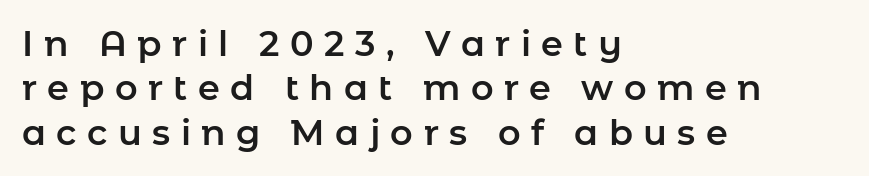
Q: Is the text italic (slanted)? A: No, it is upright.
Q: Is the typeface a serif or a sans-serif typeface? A: Sans-serif.
Q: Is the text underlined? A: No.
Q: How is the paragraph aligned? A: Left-aligned.
Q: Is the spacing between letters normal or unusually wide? A: Unusually wide.
Q: Is the spacing between lines tight, normal or loose? A: Normal.
Q: Width (condensed, normal, or wide)? A: Normal.
Q: Stroke contrast? A: Low.
Q: x-height? A: Medium.
Q: Monospaced? A: No.
